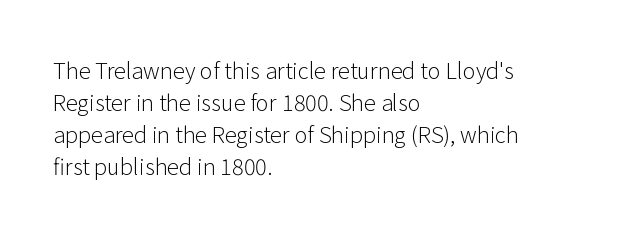
The image shows 22 px text type, upright; set left-aligned, normal line spacing (1.46x), normal letter spacing, not underlined.
